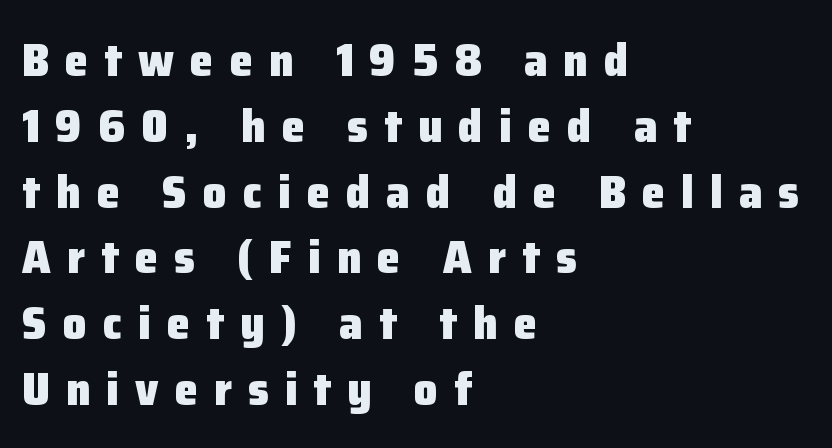
{"serif": "no", "italic": "no", "bold": "yes", "weight": "heavy", "width": "normal", "stroke_contrast": "low", "x_height": "medium", "monospaced": "no", "underline": "no", "align": "left", "line_spacing": "normal", "line_spacing_ratio": 1.4, "letter_spacing": "wide", "letter_spacing_em": 0.34, "glyph_px": 47}
